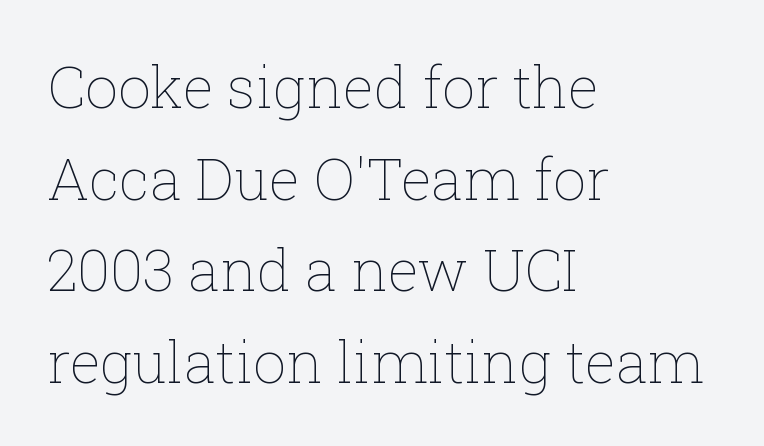
Posture: straight, roman, zero tilt. Is this a heavy cut? Hardly; it is regular or lighter. The space directly below the letters is spotless. Nobody touched the tracking dial on this one.
